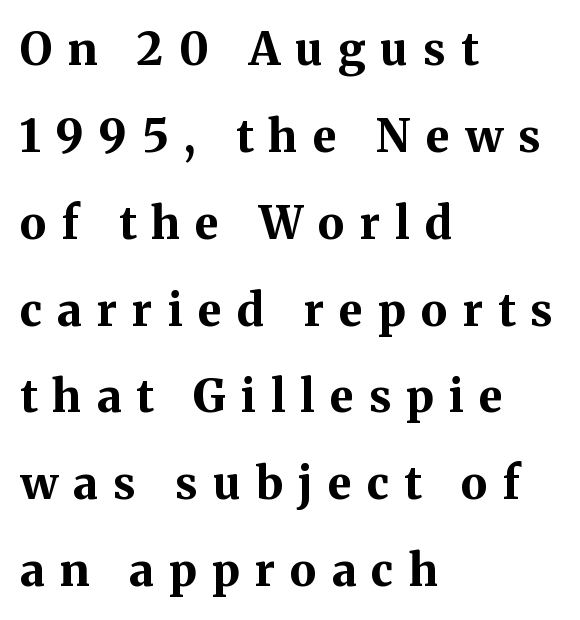
Q: Is the text bold? A: Yes.
Q: Is the text italic (slanted)? A: No, it is upright.
Q: Is the typeface a serif or a sans-serif typeface? A: Serif.
Q: Is the text underlined? A: No.
Q: How is the paragraph aligned? A: Left-aligned.
Q: Is the spacing between letters normal or unusually wide? A: Unusually wide.
Q: Is the spacing between lines tight, normal or loose? A: Loose.
Q: Width (condensed, normal, or wide)? A: Normal.
Q: Stroke contrast? A: Medium.
Q: x-height? A: Medium.
Q: Monospaced? A: No.
